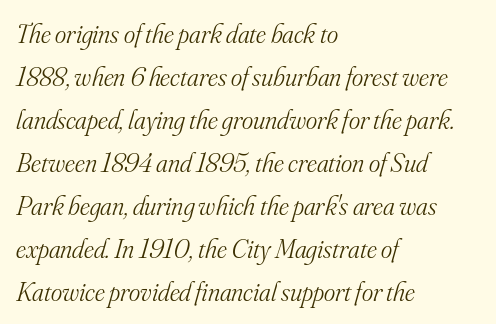
Glance below the letters and you will spot only blank space. Counters stay open thanks to moderate or lighter strokes. Slant detected: the letters are inclined. The passage is arranged the way most books set body copy — flush left.
